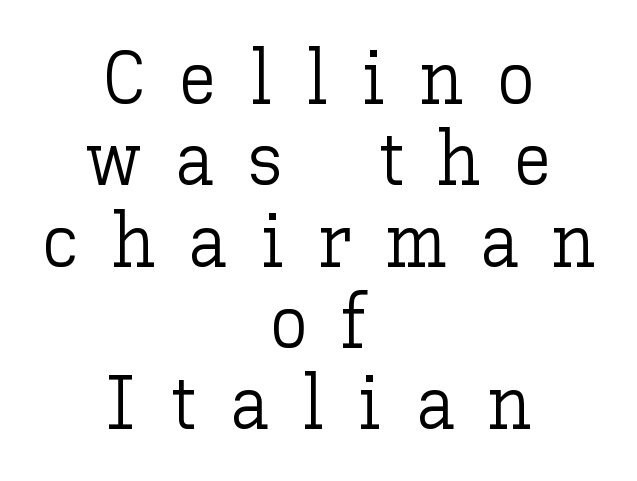
A bare baseline throughout the passage. The line texture is sparse and dotted thanks to wide tracking. Layout note: lines centered. These lines are rendered in a variable-pitch font. Interline gaps are noticeably narrow in this sample.
